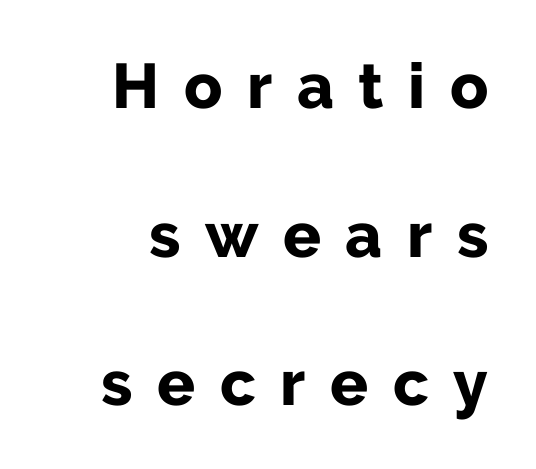
Q: Is the text bold? A: Yes.
Q: Is the text italic (slanted)? A: No, it is upright.
Q: Is the typeface a serif or a sans-serif typeface? A: Sans-serif.
Q: Is the text underlined? A: No.
Q: Is the spacing between letters normal or unusually wide? A: Unusually wide.
Q: Is the spacing between lines tight, normal or loose? A: Loose.
Q: Width (condensed, normal, or wide)? A: Normal.
Q: Stroke contrast? A: Low.
Q: x-height? A: Medium.
Q: Monospaced? A: No.
